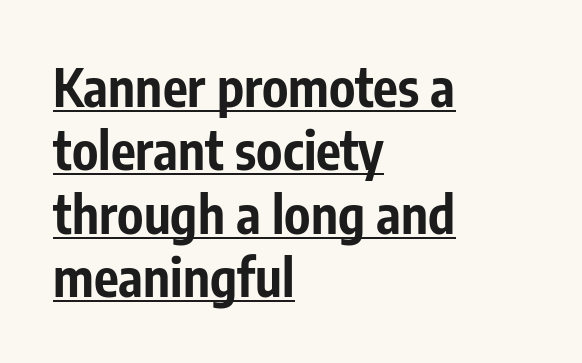
Q: Is the text bold? A: Yes.
Q: Is the text italic (slanted)? A: No, it is upright.
Q: Is the typeface a serif or a sans-serif typeface? A: Sans-serif.
Q: Is the text underlined? A: Yes.
Q: How is the paragraph aligned? A: Left-aligned.
Q: Is the spacing between letters normal or unusually wide? A: Normal.
Q: Width (condensed, normal, or wide)? A: Condensed.
Q: Stroke contrast? A: Low.
Q: x-height? A: Medium.
Q: Monospaced? A: No.
